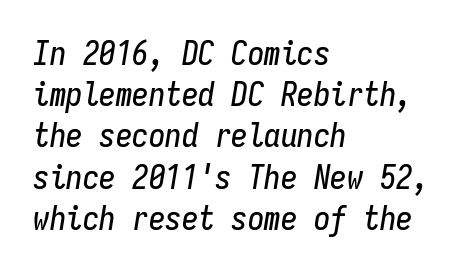
The image shows 33 px condensed type, italic (leaning right), monospaced; set left-aligned, normal line spacing (1.25x), normal letter spacing, not underlined; low stroke contrast and a medium x-height.
